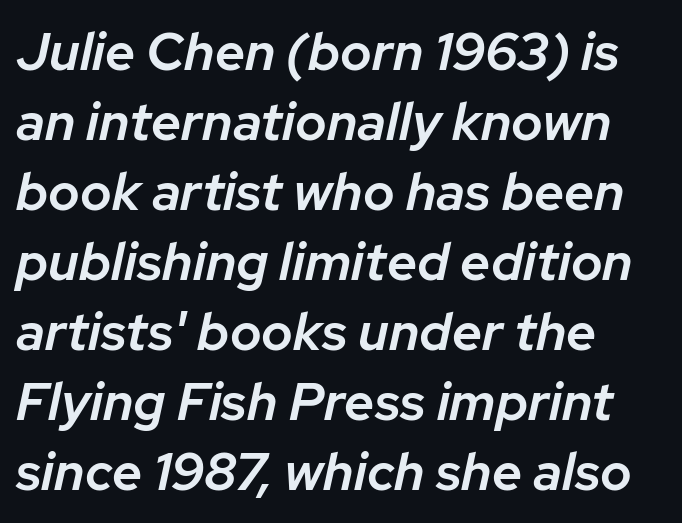
{"italic": "yes", "lean": "right", "slant_degrees": 12, "bold": "semi", "weight": "semibold", "width": "normal", "stroke_contrast": "low", "x_height": "medium", "monospaced": "no", "underline": "no", "align": "left", "line_spacing": "normal", "line_spacing_ratio": 1.32, "letter_spacing": "normal", "letter_spacing_em": 0.0, "glyph_px": 53}
